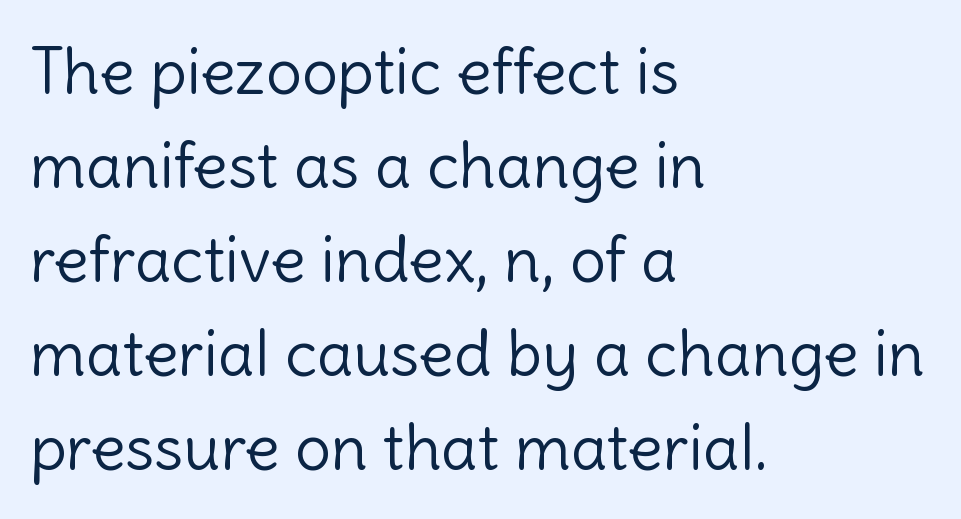
Q: Is the text bold? A: No.
Q: Is the text italic (slanted)? A: No, it is upright.
Q: Is the typeface a serif or a sans-serif typeface? A: Sans-serif.
Q: Is the text underlined? A: No.
Q: How is the paragraph aligned? A: Left-aligned.
Q: Is the spacing between letters normal or unusually wide? A: Normal.
Q: Is the spacing between lines tight, normal or loose? A: Normal.
Q: Width (condensed, normal, or wide)? A: Normal.
Q: x-height? A: Medium.
Q: Monospaced? A: No.
